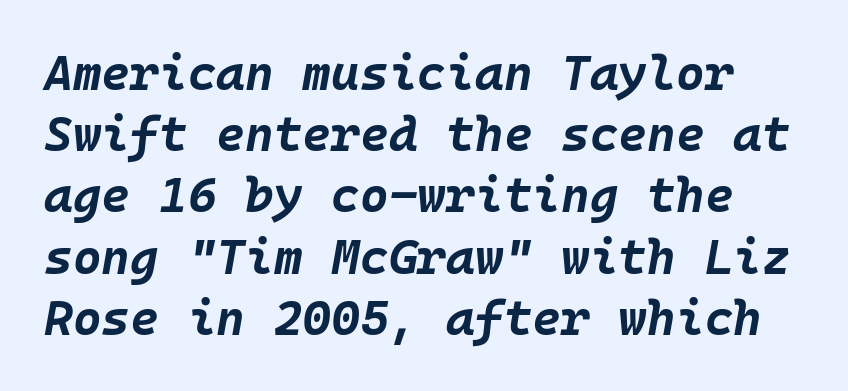
{"italic": "yes", "lean": "right", "slant_degrees": 10, "bold": "yes", "weight": "bold", "width": "normal", "stroke_contrast": "low", "x_height": "large", "monospaced": "yes", "underline": "no", "line_spacing": "normal", "line_spacing_ratio": 1.25, "letter_spacing": "normal", "letter_spacing_em": 0.0, "glyph_px": 49}
